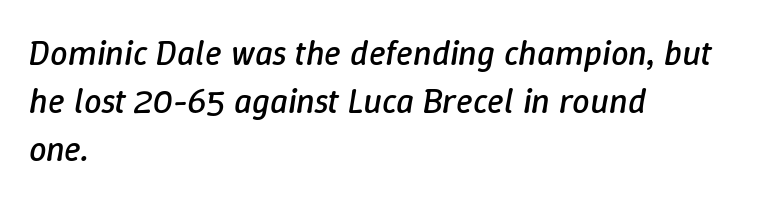
Vertical stems look standard width or narrower in stroke. Each new line begins a customary step beneath the previous one. Each letter keeps its own natural width here, so spacing adapts to shape. The rag falls on the right side of this text block. Descenders are the only things crossing below the line.
